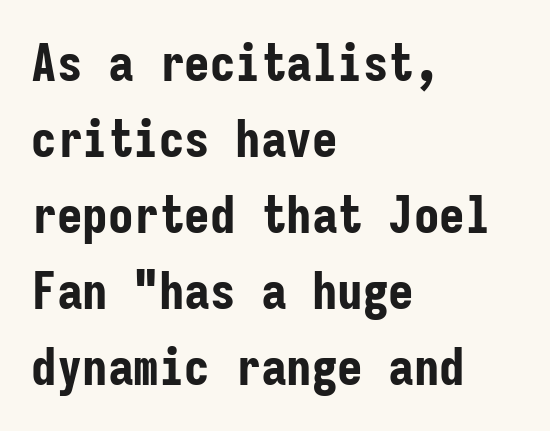
{"serif": "no", "italic": "no", "bold": "yes", "weight": "bold", "width": "condensed", "stroke_contrast": "low", "x_height": "medium", "monospaced": "yes", "underline": "no", "align": "left", "line_spacing": "normal", "line_spacing_ratio": 1.49, "letter_spacing": "normal", "letter_spacing_em": 0.0, "glyph_px": 51}
